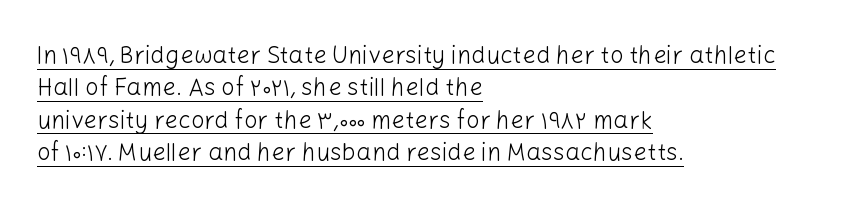
The image shows 24 px text type, upright; set left-aligned, normal line spacing (1.35x), normal letter spacing, underlined.
